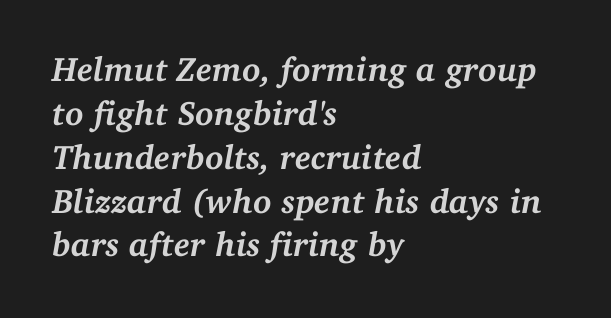
Q: Is the text bold? A: Yes.
Q: Is the text italic (slanted)? A: Yes, it leans right by about 11 degrees.
Q: Is the typeface a serif or a sans-serif typeface? A: Serif.
Q: Is the text underlined? A: No.
Q: How is the paragraph aligned? A: Left-aligned.
Q: Is the spacing between letters normal or unusually wide? A: Normal.
Q: Is the spacing between lines tight, normal or loose? A: Normal.
Q: Width (condensed, normal, or wide)? A: Normal.
Q: Stroke contrast? A: Medium.
Q: x-height? A: Medium.
Q: Monospaced? A: No.
